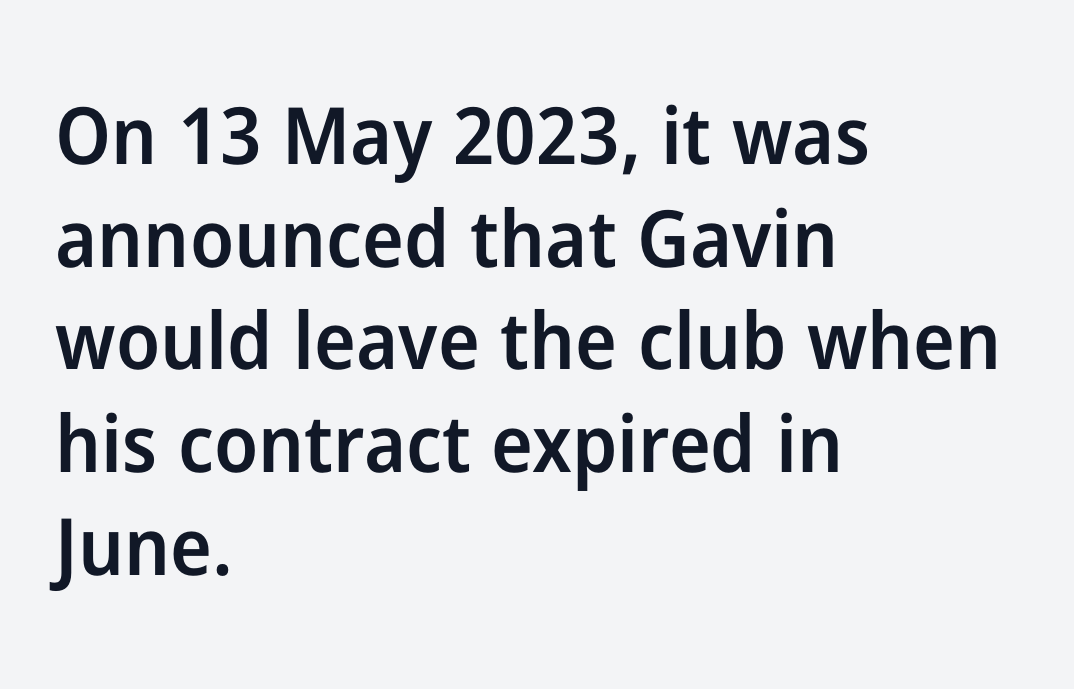
{"serif": "no", "italic": "no", "bold": "semi", "weight": "semibold", "width": "normal", "stroke_contrast": "low", "x_height": "medium", "monospaced": "no", "underline": "no", "align": "left", "line_spacing": "normal", "line_spacing_ratio": 1.3, "letter_spacing": "normal", "letter_spacing_em": 0.0, "glyph_px": 79}
